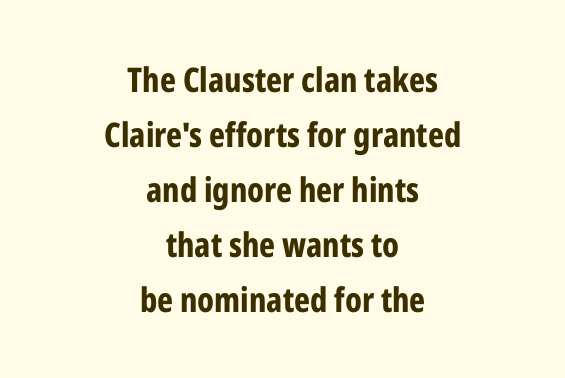
{"serif": "no", "italic": "no", "bold": "yes", "weight": "bold", "width": "condensed", "stroke_contrast": "low", "x_height": "medium", "monospaced": "no", "underline": "no", "align": "center", "line_spacing": "normal", "line_spacing_ratio": 1.62, "letter_spacing": "normal", "letter_spacing_em": 0.0, "glyph_px": 34}
